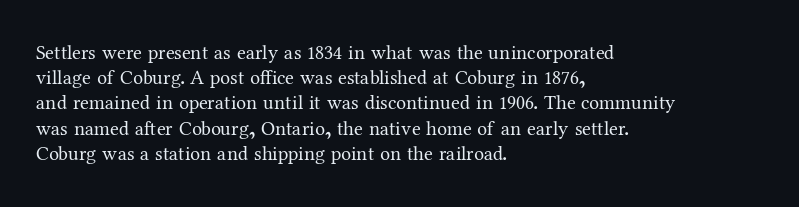
How would I describe the line gaps? Plain and ordinary. Stem width sits at or under what a default text font uses. Posture: straight, roman, zero tilt. Underlining? Definitely not there. How are the letters spaced? Ordinarily, with no added tracking. Alignment: flush left.
